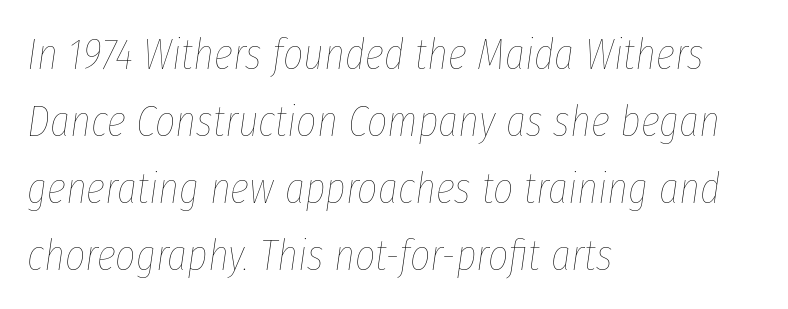
The image shows 44 px thin, condensed type, italic (leaning right); set left-aligned, normal line spacing (1.52x), normal letter spacing, not underlined; low stroke contrast and a medium x-height.
